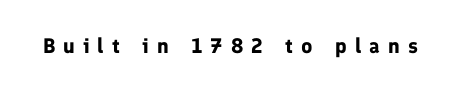
Q: Is the text bold? A: Yes.
Q: Is the text italic (slanted)? A: No, it is upright.
Q: Is the text underlined? A: No.
Q: Is the spacing between letters normal or unusually wide? A: Unusually wide.
